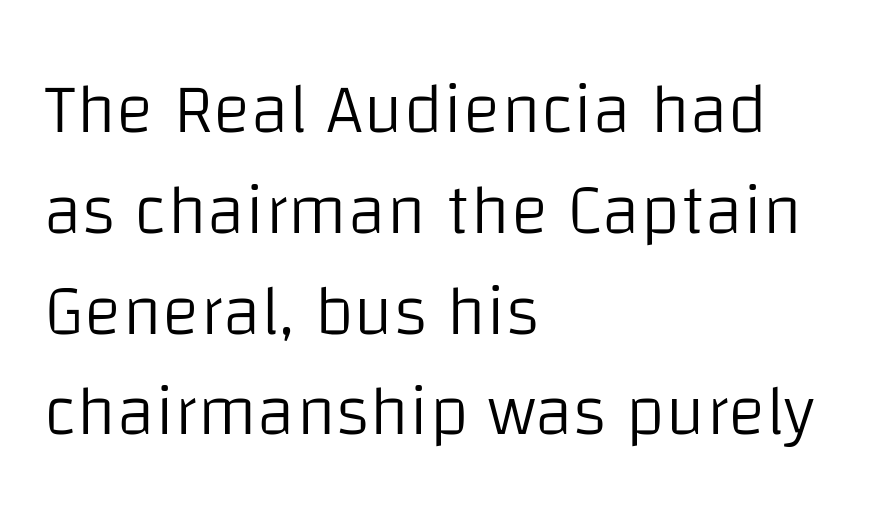
Q: Is the text bold? A: No.
Q: Is the text italic (slanted)? A: No, it is upright.
Q: Is the typeface a serif or a sans-serif typeface? A: Sans-serif.
Q: Is the text underlined? A: No.
Q: How is the paragraph aligned? A: Left-aligned.
Q: Is the spacing between letters normal or unusually wide? A: Normal.
Q: Is the spacing between lines tight, normal or loose? A: Normal.
Q: Width (condensed, normal, or wide)? A: Normal.
Q: Stroke contrast? A: Low.
Q: x-height? A: Large.
Q: Monospaced? A: No.
